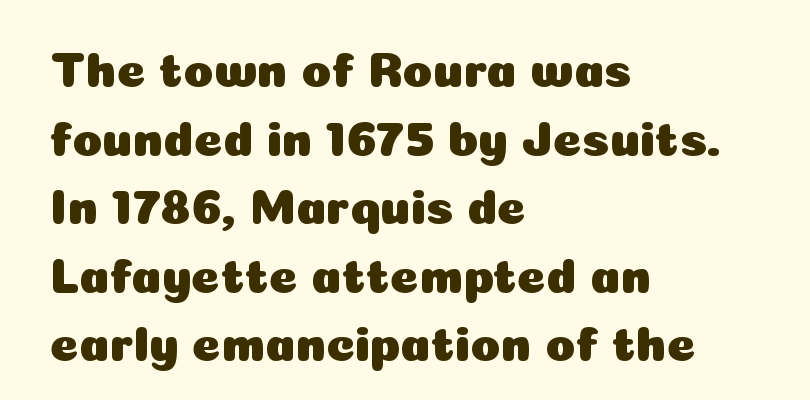
{"serif": "no", "italic": "no", "width": "normal", "stroke_contrast": "low", "x_height": "medium", "monospaced": "no", "underline": "no", "align": "left", "line_spacing": "normal", "line_spacing_ratio": 1.4, "letter_spacing": "normal", "letter_spacing_em": 0.0, "glyph_px": 49}
